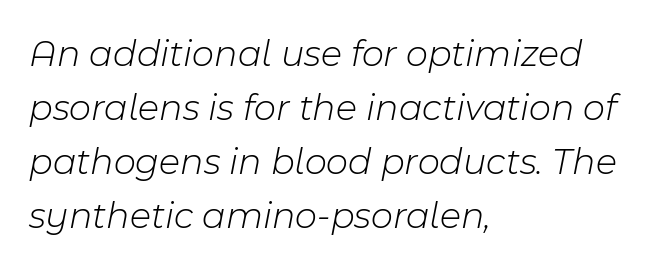
{"italic": "yes", "lean": "right", "slant_degrees": 11, "bold": "no", "weight": "light", "width": "normal", "stroke_contrast": "low", "x_height": "medium", "monospaced": "no", "underline": "no", "align": "left", "line_spacing": "normal", "line_spacing_ratio": 1.42, "letter_spacing": "normal", "letter_spacing_em": 0.0, "glyph_px": 38}
